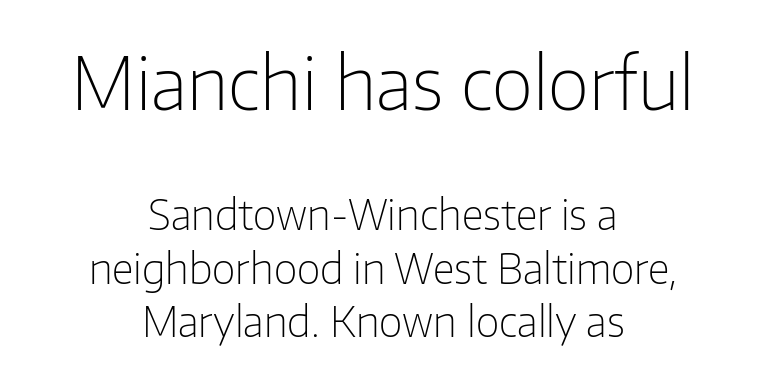
Q: Is the text bold? A: No.
Q: Is the text italic (slanted)? A: No, it is upright.
Q: Is the typeface a serif or a sans-serif typeface? A: Sans-serif.
Q: Is the text underlined? A: No.
Q: How is the paragraph aligned? A: Centered.
Q: Is the spacing between letters normal or unusually wide? A: Normal.
Q: Is the spacing between lines tight, normal or loose? A: Normal.
Q: Which block of text is set in a larger size, the first (top) or the second (bottom)? A: The first (top) one.
Q: Width (condensed, normal, or wide)? A: Normal.
Q: Stroke contrast? A: Low.
Q: x-height? A: Medium.
Q: Monospaced? A: No.
